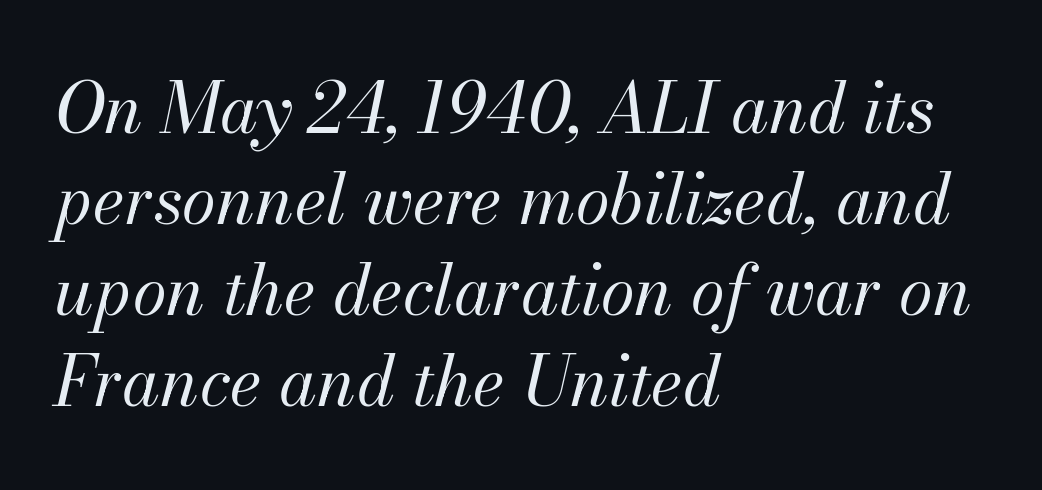
The leading is moderate, giving the passage an even texture. These lines are rendered in a variable-pitch font. No word sits above an underline. Caption: standard tracking, unaltered. The glyphs look as if they've been sheared to an angle. This sample is left-justified, so line endings fall wherever the words run out.
